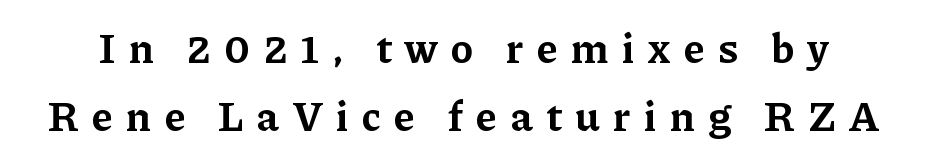
The image shows 42 px bold serif type, upright; set normal line spacing (1.62x), unusually wide letter spacing (+0.32 em), not underlined; low stroke contrast and a medium x-height.
